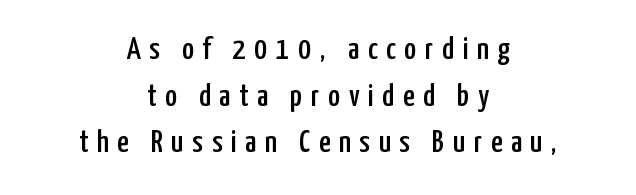
Q: Is the text italic (slanted)? A: No, it is upright.
Q: Is the typeface a serif or a sans-serif typeface? A: Sans-serif.
Q: Is the text underlined? A: No.
Q: How is the paragraph aligned? A: Centered.
Q: Is the spacing between letters normal or unusually wide? A: Unusually wide.
Q: Is the spacing between lines tight, normal or loose? A: Normal.
Q: Width (condensed, normal, or wide)? A: Condensed.
Q: Stroke contrast? A: Low.
Q: x-height? A: Medium.
Q: Monospaced? A: No.
